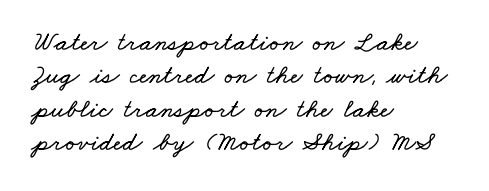
{"underline": "no", "align": "left", "line_spacing_ratio": 1.24, "letter_spacing": "normal", "letter_spacing_em": 0.0, "glyph_px": 27}
